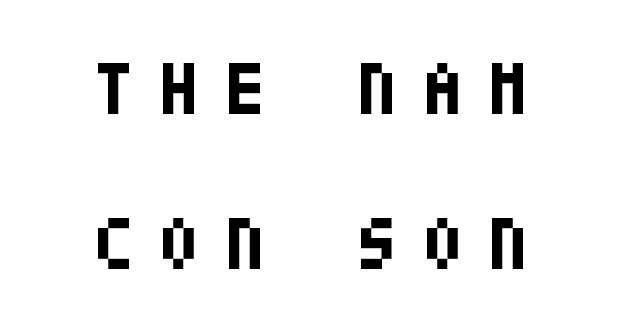
The image shows 75 px bold, condensed sans-serif type, upright; set centered, loose line spacing (2.07x), unusually wide letter spacing (+0.33 em), not underlined; low stroke contrast and a large x-height.
